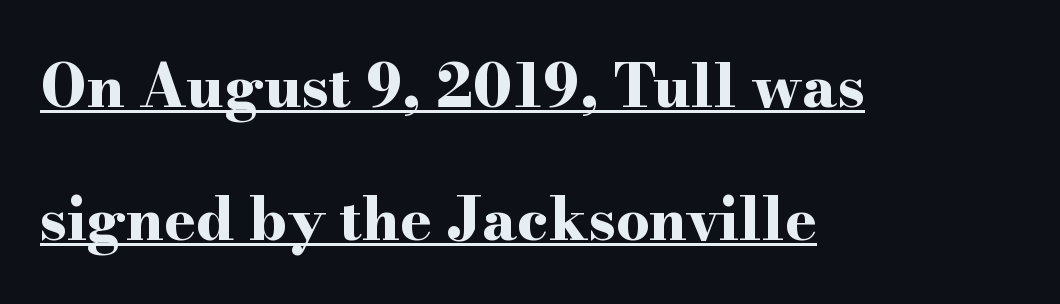
The image shows 59 px bold, wide serif type, upright; set left-aligned, loose line spacing (2.25x), normal letter spacing, underlined; high stroke contrast and a small x-height.
